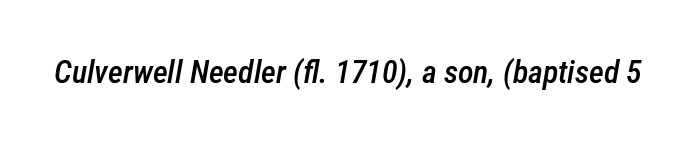
The image shows 32 px semibold, condensed type, italic (leaning right); set normal letter spacing, not underlined; low stroke contrast and a medium x-height.
